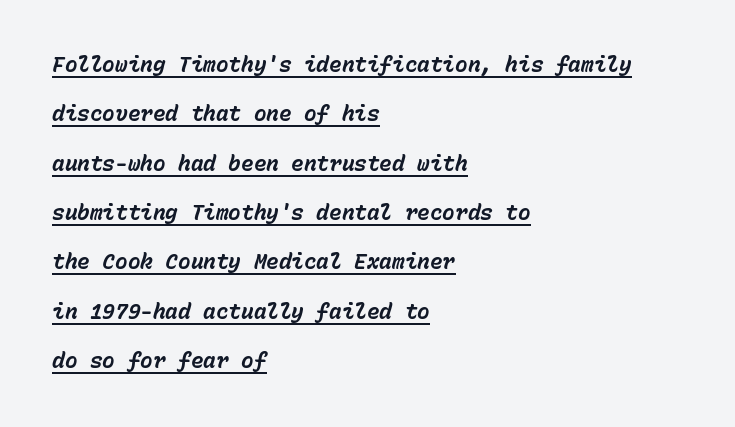
{"italic": "yes", "lean": "right", "slant_degrees": 15, "bold": "yes", "underline": "yes", "align": "left", "line_spacing": "loose", "line_spacing_ratio": 2.35, "letter_spacing": "normal", "letter_spacing_em": 0.0, "glyph_px": 21}
